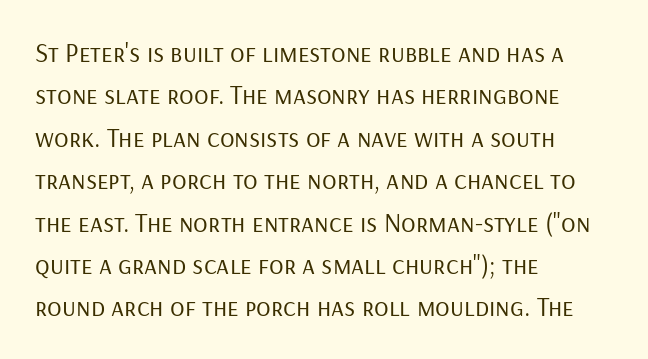
Characters follow at the spacing the type designer built in. Where is the straight margin? On the left. Weight: regular or lighter. Check the space under the baseline: it is left empty. Each new line begins a customary step beneath the previous one.
